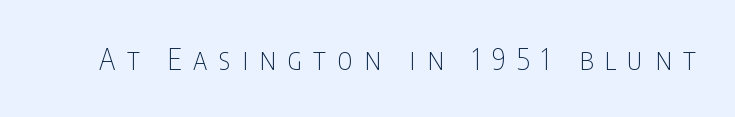
Q: Is the text bold? A: No.
Q: Is the text italic (slanted)? A: No, it is upright.
Q: Is the typeface a serif or a sans-serif typeface? A: Sans-serif.
Q: Is the text underlined? A: No.
Q: Is the spacing between letters normal or unusually wide? A: Unusually wide.
Q: Width (condensed, normal, or wide)? A: Condensed.
Q: Stroke contrast? A: Low.
Q: x-height? A: Large.
Q: Monospaced? A: No.
